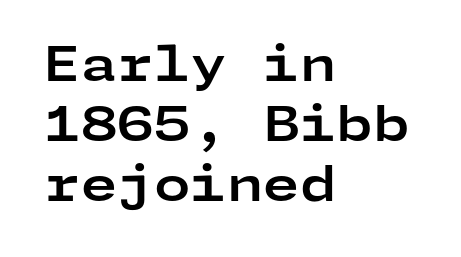
{"serif": "no", "italic": "no", "bold": "yes", "weight": "bold", "width": "wide", "stroke_contrast": "low", "x_height": "medium", "underline": "no", "align": "left", "line_spacing": "normal", "line_spacing_ratio": 1.28, "letter_spacing": "normal", "letter_spacing_em": 0.0, "glyph_px": 47}
